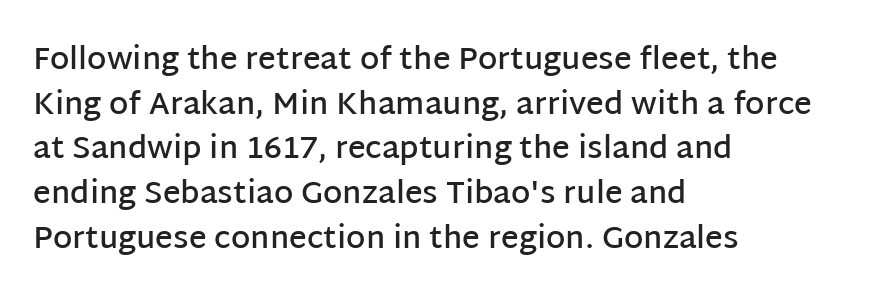
Q: Is the text bold? A: Semi-bold.
Q: Is the text italic (slanted)? A: No, it is upright.
Q: Is the typeface a serif or a sans-serif typeface? A: Sans-serif.
Q: Is the text underlined? A: No.
Q: How is the paragraph aligned? A: Left-aligned.
Q: Is the spacing between letters normal or unusually wide? A: Normal.
Q: Is the spacing between lines tight, normal or loose? A: Normal.
Q: Width (condensed, normal, or wide)? A: Normal.
Q: Stroke contrast? A: Low.
Q: x-height? A: Large.
Q: Monospaced? A: No.
